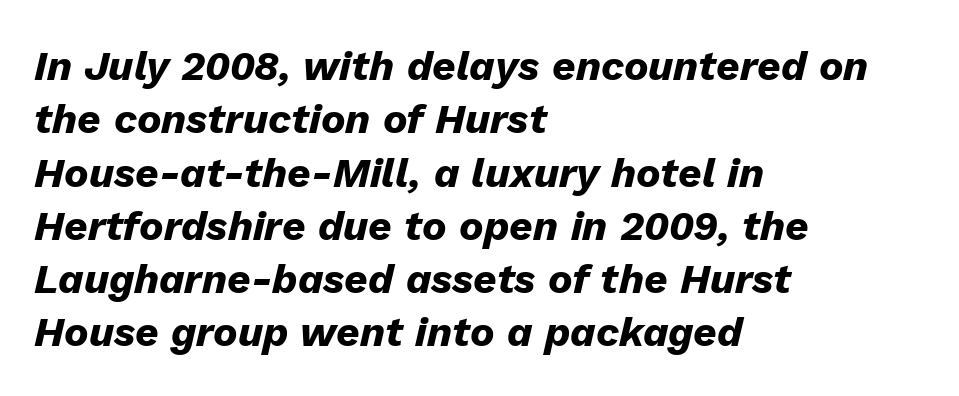
The image shows 41 px heavy type, italic (leaning right); set left-aligned, normal line spacing (1.3x), normal letter spacing, not underlined; low stroke contrast and a medium x-height.
